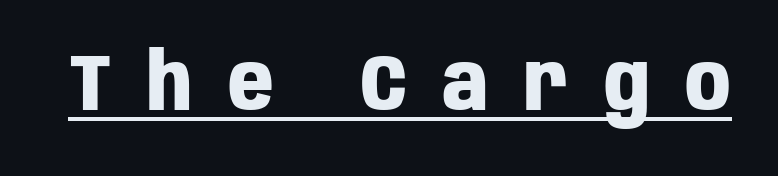
The image shows 79 px heavy, condensed sans-serif type, upright; set unusually wide letter spacing (+0.45 em), underlined; low stroke contrast and a large x-height.
